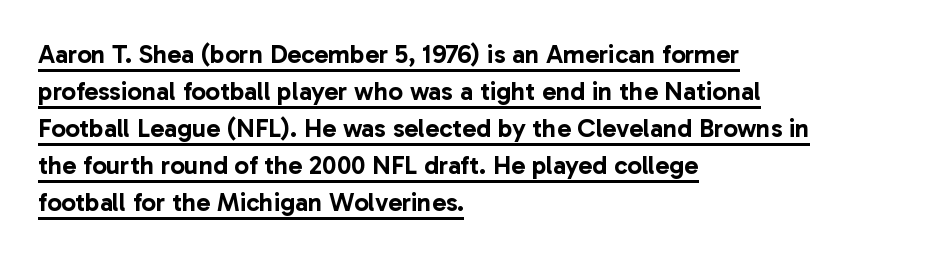
{"italic": "no", "underline": "yes", "align": "left", "line_spacing": "normal", "line_spacing_ratio": 1.42, "letter_spacing": "normal", "letter_spacing_em": 0.0, "glyph_px": 26}
